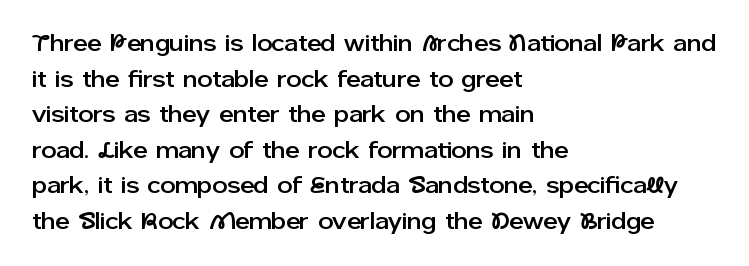
The image shows 24 px text type, upright; set left-aligned, normal line spacing (1.48x), normal letter spacing, not underlined.
